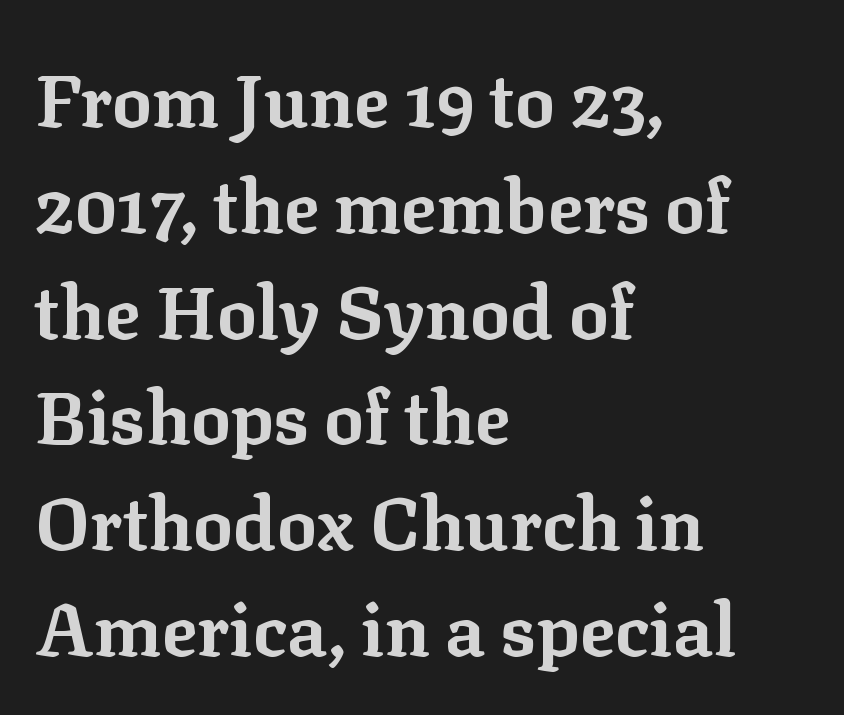
Q: Is the text bold? A: Yes.
Q: Is the text italic (slanted)? A: No, it is upright.
Q: Is the typeface a serif or a sans-serif typeface? A: Serif.
Q: Is the text underlined? A: No.
Q: How is the paragraph aligned? A: Left-aligned.
Q: Is the spacing between letters normal or unusually wide? A: Normal.
Q: Is the spacing between lines tight, normal or loose? A: Normal.
Q: Width (condensed, normal, or wide)? A: Normal.
Q: Stroke contrast? A: Low.
Q: x-height? A: Medium.
Q: Monospaced? A: No.
